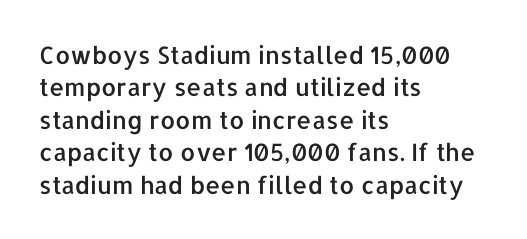
Glyph-to-glyph distance matches everyday printed text. Teacher's note: observe the even left margin — that is flush-left alignment. Type without underlining. This sample keeps an unexceptional amount of space between lines. This is roman type, the default non-slanted kind.
